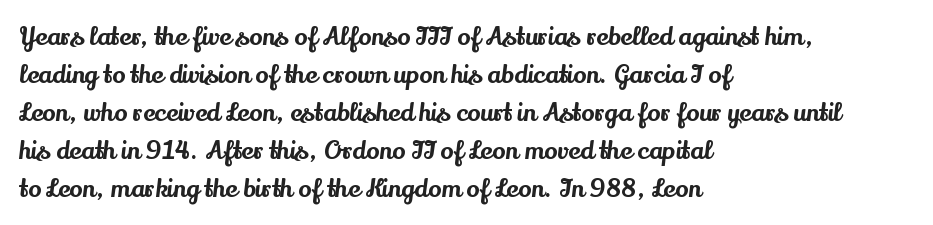
Plain, unruled lines of type. Each word holds together tightly as a unit, with standard inter-letter gaps. Every row of glyphs begins at an identical x-position on the left. Leading matches the norm, producing a regular column.
